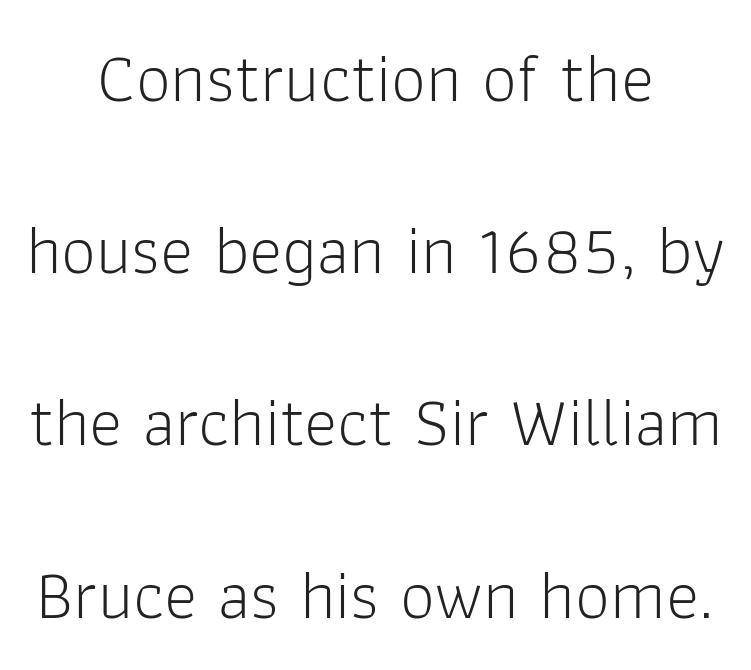
Q: Is the text bold? A: No.
Q: Is the text italic (slanted)? A: No, it is upright.
Q: Is the typeface a serif or a sans-serif typeface? A: Sans-serif.
Q: Is the text underlined? A: No.
Q: How is the paragraph aligned? A: Centered.
Q: Is the spacing between letters normal or unusually wide? A: Normal.
Q: Is the spacing between lines tight, normal or loose? A: Loose.
Q: Width (condensed, normal, or wide)? A: Normal.
Q: Stroke contrast? A: Low.
Q: x-height? A: Medium.
Q: Monospaced? A: No.
